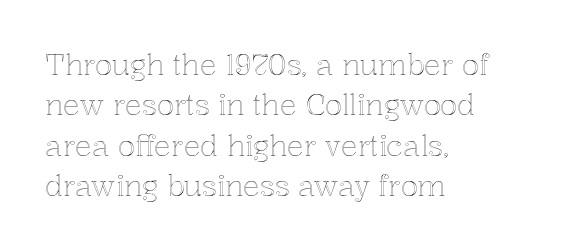
Here the designer chose a conventional face with non-uniform glyph widths. Spacing between characters is what you'd get straight out of the box. Unmarked baselines from the first word to the last. The passage shown stacks its lines at a standard gap. Line starts are locked; line ends wander.
